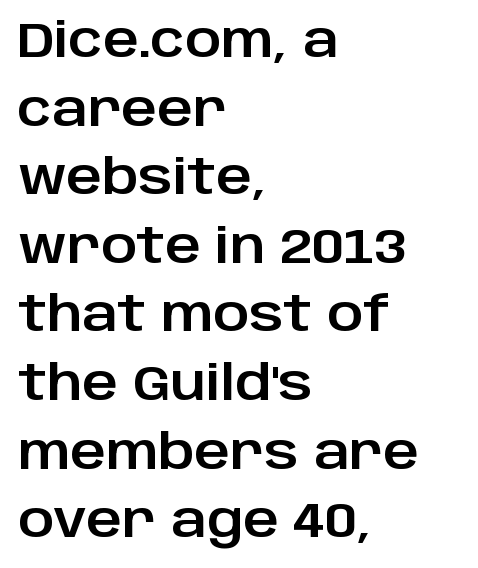
The letterforms sit shoulder to shoulder at normal distance. This sample uses a sans-serif face. The gap between lines stays unmarked. This sample has the flowing, uneven cadence of proportional lettering.
